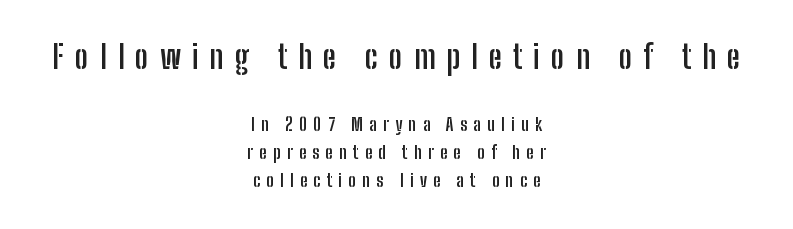
The image shows 32 px semibold, condensed sans-serif type, upright; set centered, normal line spacing (1.57x), unusually wide letter spacing (+0.35 em), not underlined; the first (top) block is 1.78x larger; low stroke contrast and a medium x-height.
